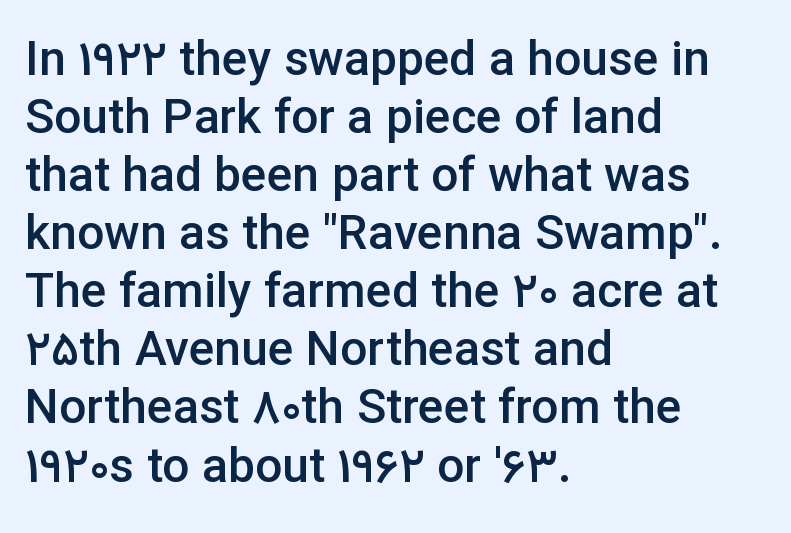
The image shows 48 px semibold sans-serif type, upright; set left-aligned, line spacing 1.21x, normal letter spacing, not underlined; low stroke contrast and a medium x-height.
